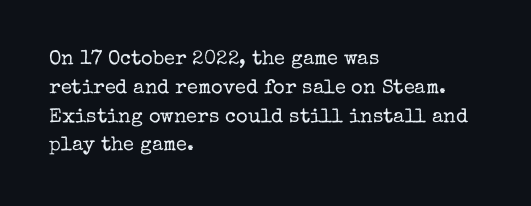
The image shows 20 px text type, upright; set left-aligned, normal line spacing (1.44x), normal letter spacing, not underlined.
